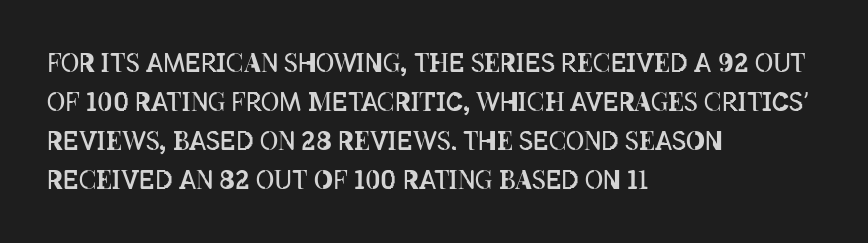
The space between consecutive lines is moderate. In terms of letterspacing, this is plain default setting. This rendering features lettering with no underline. Is the stroke heavy? The answer is a plain regular-or-lighter.
